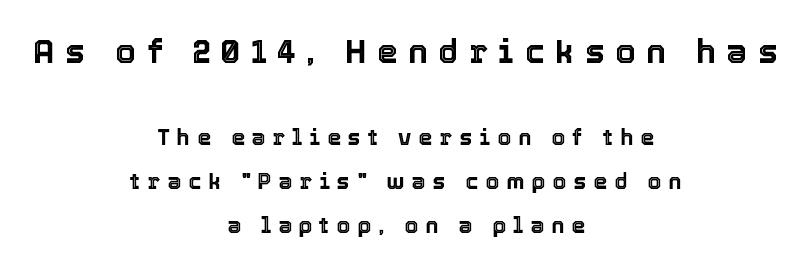
The image shows 33 px text type, upright; set centered, loose line spacing (2.0x), unusually wide letter spacing (+0.32 em), not underlined; the first (top) block is 1.5x larger; a medium x-height.
